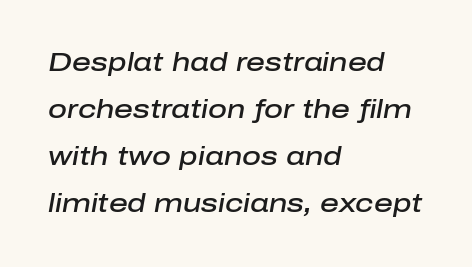
{"italic": "yes", "lean": "right", "slant_degrees": 10, "bold": "semi", "underline": "no", "align": "left", "line_spacing_ratio": 1.81, "letter_spacing": "normal", "letter_spacing_em": 0.0, "glyph_px": 26}
